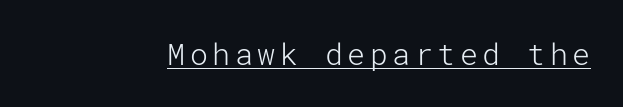
{"serif": "no", "italic": "no", "bold": "no", "weight": "light", "width": "normal", "stroke_contrast": "low", "x_height": "medium", "underline": "yes", "glyph_px": 30}
